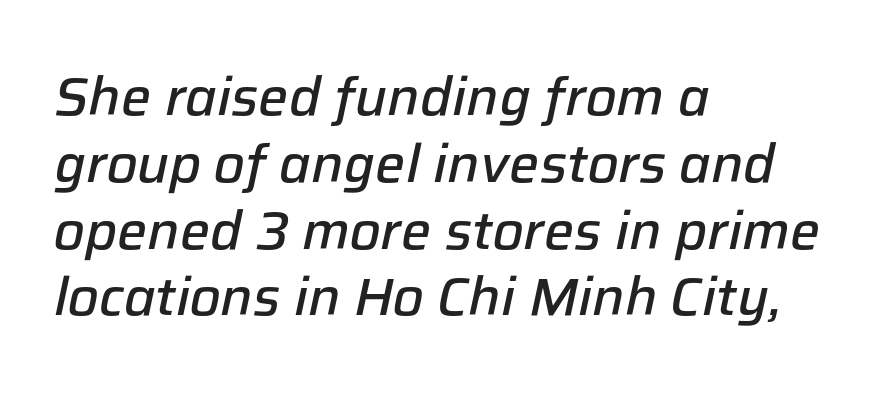
The image shows 53 px semibold type, italic (leaning right); set left-aligned, normal line spacing (1.26x), normal letter spacing, not underlined; low stroke contrast and a medium x-height.
